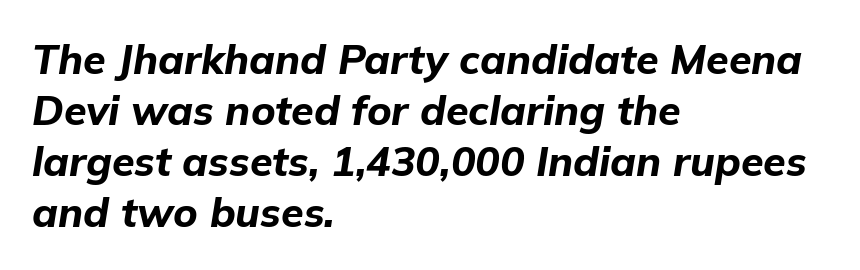
The typesetting leans heavy: a genuine bold. Casual observation: everything's shoved over to the left. The words here are not underlined. This rendering leaves character spacing at its baseline value. The face used here is proportionally spaced, like ordinary book or web type.
